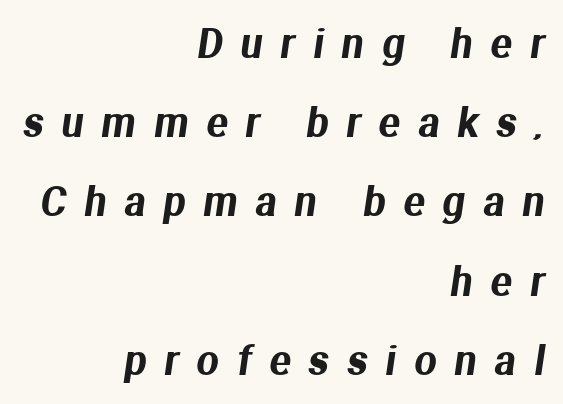
{"serif": "no", "width": "normal", "stroke_contrast": "medium", "x_height": "medium", "monospaced": "no", "underline": "no", "align": "right", "line_spacing": "loose", "line_spacing_ratio": 2.03, "letter_spacing": "wide", "letter_spacing_em": 0.47, "glyph_px": 39}
